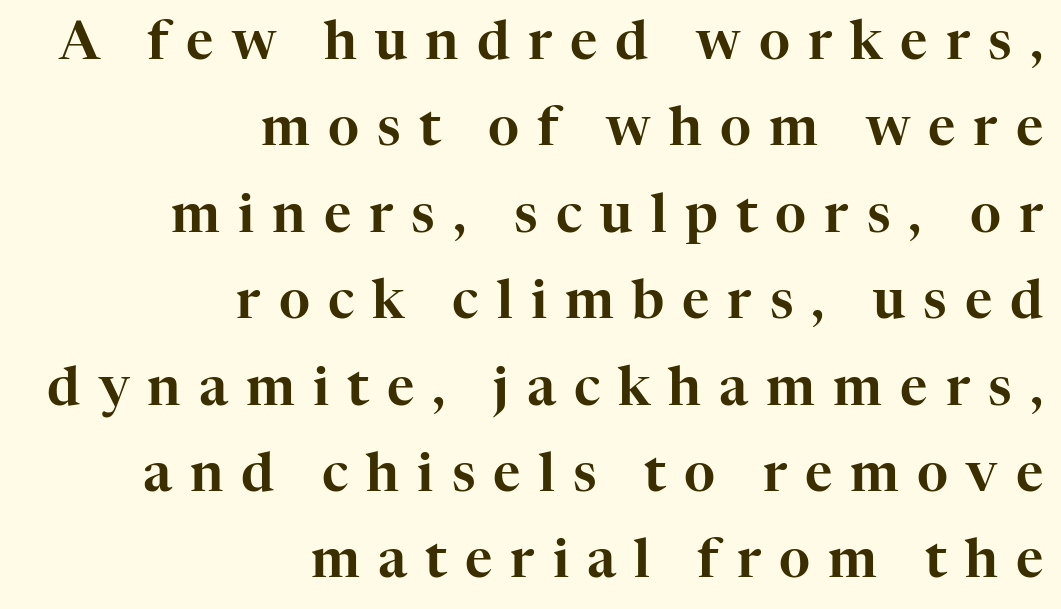
Q: Is the text italic (slanted)? A: No, it is upright.
Q: Is the typeface a serif or a sans-serif typeface? A: Serif.
Q: Is the text underlined? A: No.
Q: How is the paragraph aligned? A: Right-aligned.
Q: Is the spacing between letters normal or unusually wide? A: Unusually wide.
Q: Is the spacing between lines tight, normal or loose? A: Normal.
Q: Width (condensed, normal, or wide)? A: Normal.
Q: Stroke contrast? A: High.
Q: x-height? A: Medium.
Q: Monospaced? A: No.
